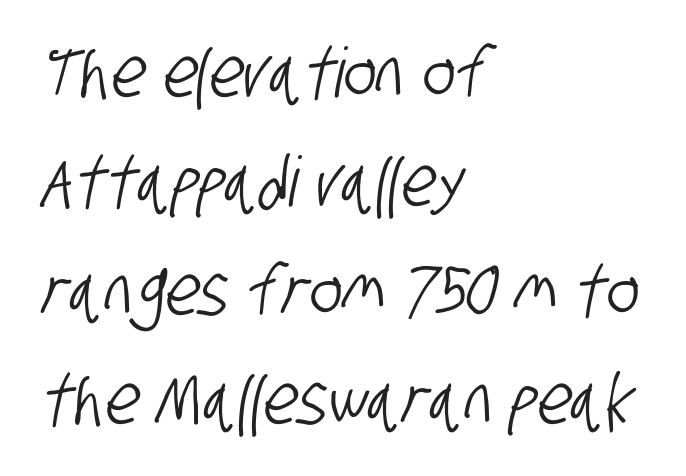
Q: Is the typeface a serif or a sans-serif typeface? A: Sans-serif.
Q: Is the text underlined? A: No.
Q: How is the paragraph aligned? A: Left-aligned.
Q: Is the spacing between letters normal or unusually wide? A: Normal.
Q: Is the spacing between lines tight, normal or loose? A: Normal.
Q: Width (condensed, normal, or wide)? A: Condensed.
Q: Stroke contrast? A: Low.
Q: x-height? A: Large.
Q: Monospaced? A: No.
